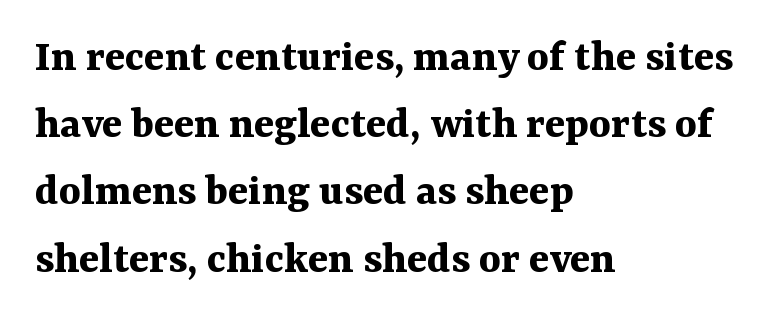
The passage shown is not underscored anywhere. The lines sit at an ordinary, default distance from one another. Weight check: bold — yes, fully. How are the letters spaced? Ordinarily, with no added tracking.
